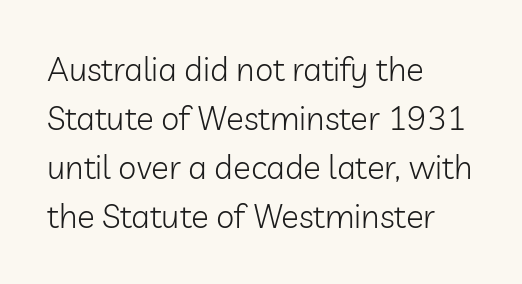
The image shows 33 px light sans-serif type, upright; set left-aligned, normal line spacing (1.48x), normal letter spacing, not underlined; low stroke contrast and a medium x-height.
